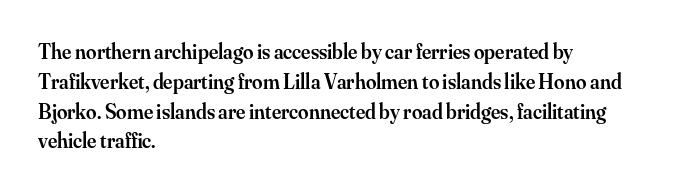
Every row of glyphs begins at an identical x-position on the left. Underlining? Definitely not there. What's the leading like? Ordinary, nothing unusual. The tracking reads as untouched default to a designer's eye. A fair bit of extra ink — the face is semibold, not bold.
